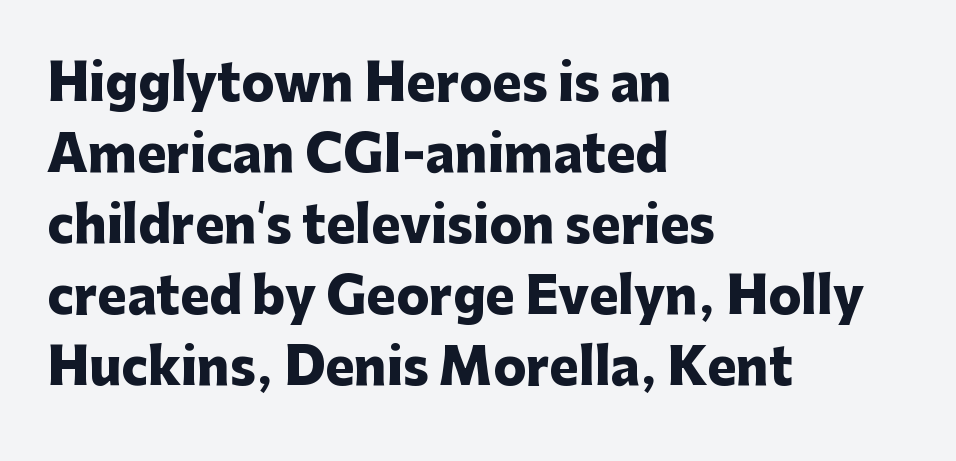
The passage shown is typeset with a sans-serif family. A typesetter would call this proportional, since set widths differ per character. Evenly set lines give the paragraph a standard silhouette. Anything drawn beneath the words? Only blank space.
